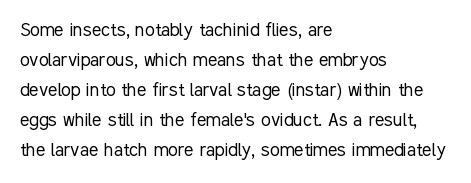
Q: Is the text bold? A: No.
Q: Is the text italic (slanted)? A: No, it is upright.
Q: Is the text underlined? A: No.
Q: How is the paragraph aligned? A: Left-aligned.
Q: Is the spacing between letters normal or unusually wide? A: Normal.
Q: Is the spacing between lines tight, normal or loose? A: Normal.
